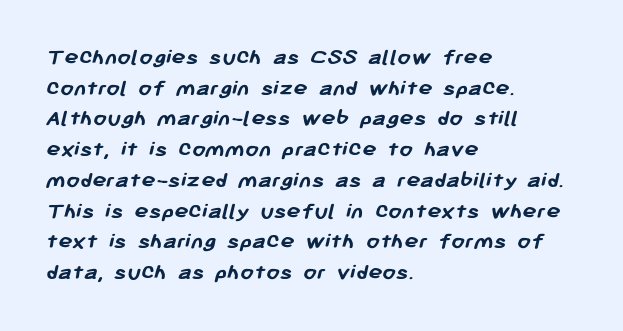
The image shows 24 px bold type; set left-aligned, normal line spacing (1.28x), normal letter spacing, not underlined.
